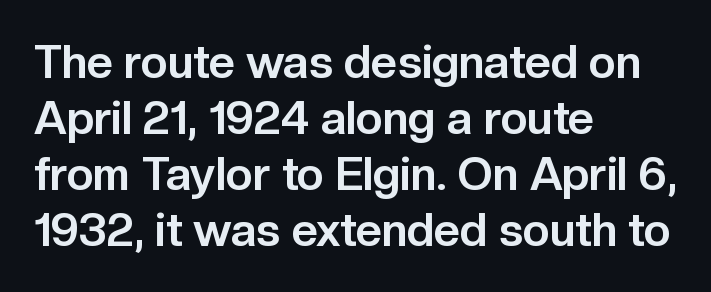
{"serif": "no", "italic": "no", "bold": "yes", "weight": "bold", "width": "normal", "stroke_contrast": "low", "x_height": "medium", "monospaced": "no", "underline": "no", "align": "left", "line_spacing_ratio": 1.22, "letter_spacing": "normal", "letter_spacing_em": 0.0, "glyph_px": 46}
